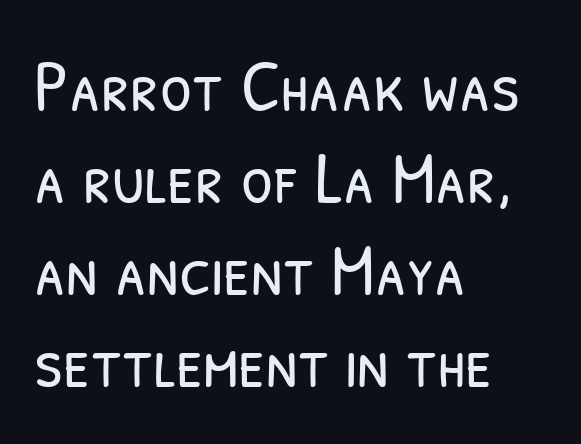
Q: Is the text bold? A: No.
Q: Is the typeface a serif or a sans-serif typeface? A: Sans-serif.
Q: Is the text underlined? A: No.
Q: How is the paragraph aligned? A: Left-aligned.
Q: Is the spacing between letters normal or unusually wide? A: Normal.
Q: Is the spacing between lines tight, normal or loose? A: Normal.
Q: Width (condensed, normal, or wide)? A: Condensed.
Q: Stroke contrast? A: Low.
Q: x-height? A: Medium.
Q: Monospaced? A: No.
